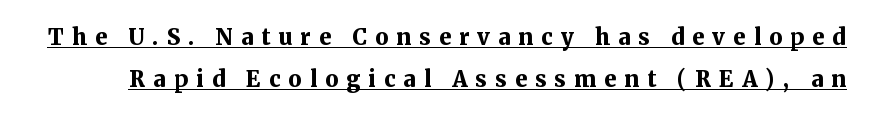
Q: Is the text bold? A: Yes.
Q: Is the text italic (slanted)? A: No, it is upright.
Q: Is the text underlined? A: Yes.
Q: Is the spacing between letters normal or unusually wide? A: Unusually wide.
